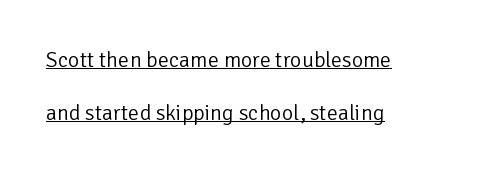
Q: Is the text bold? A: No.
Q: Is the text italic (slanted)? A: No, it is upright.
Q: Is the text underlined? A: Yes.
Q: How is the paragraph aligned? A: Left-aligned.
Q: Is the spacing between letters normal or unusually wide? A: Normal.
Q: Is the spacing between lines tight, normal or loose? A: Loose.
